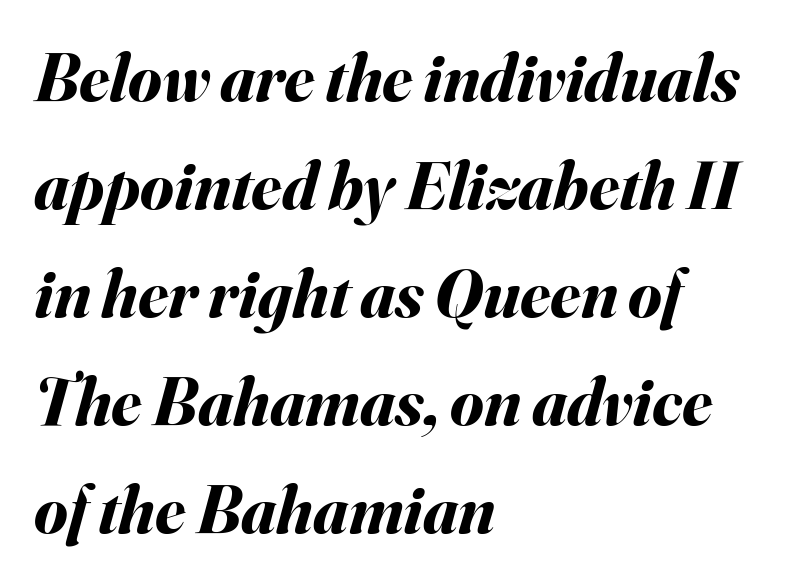
Q: Is the text bold? A: Yes.
Q: Is the text italic (slanted)? A: Yes, it leans right by about 16 degrees.
Q: Is the text underlined? A: No.
Q: How is the paragraph aligned? A: Left-aligned.
Q: Is the spacing between letters normal or unusually wide? A: Normal.
Q: Is the spacing between lines tight, normal or loose? A: Normal.
Q: Width (condensed, normal, or wide)? A: Normal.
Q: Stroke contrast? A: Medium.
Q: x-height? A: Small.
Q: Monospaced? A: No.
